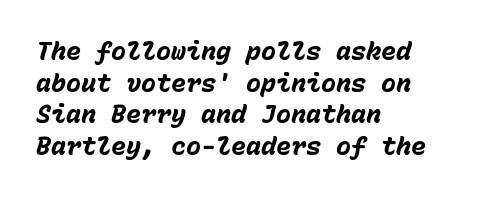
Q: Is the text bold? A: Yes.
Q: Is the text italic (slanted)? A: Yes, it leans right by about 15 degrees.
Q: Is the text underlined? A: No.
Q: How is the paragraph aligned? A: Left-aligned.
Q: Is the spacing between letters normal or unusually wide? A: Normal.
Q: Is the spacing between lines tight, normal or loose? A: Normal.
